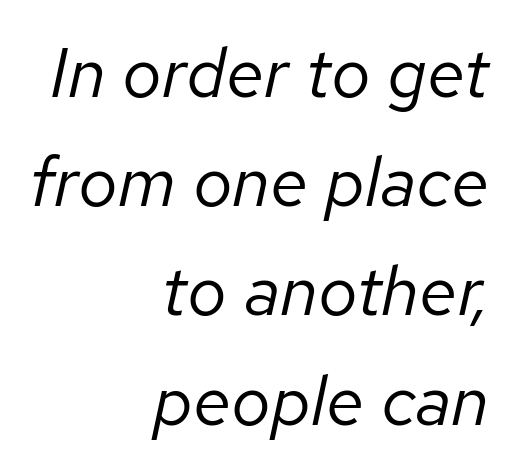
This sample is right-justified, so line beginnings fall wherever the words allow. What's the leading like? Ordinary, nothing unusual. Here the glyphs are tracked normally, forming tight word shapes. The strip under each line holds only bare page.
